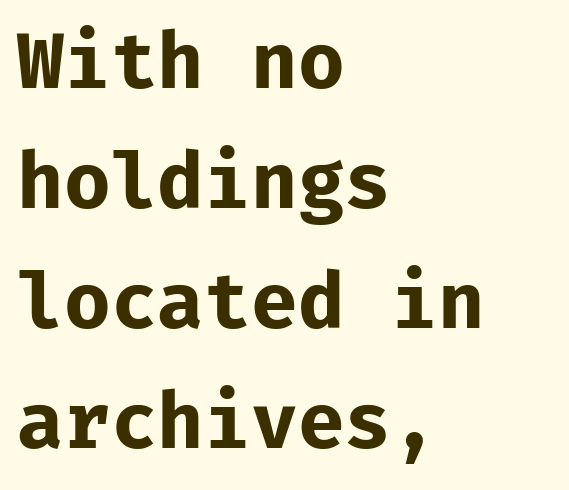
Q: Is the text bold? A: Yes.
Q: Is the text italic (slanted)? A: No, it is upright.
Q: Is the typeface a serif or a sans-serif typeface? A: Sans-serif.
Q: Is the text underlined? A: No.
Q: How is the paragraph aligned? A: Left-aligned.
Q: Is the spacing between letters normal or unusually wide? A: Normal.
Q: Is the spacing between lines tight, normal or loose? A: Normal.
Q: Width (condensed, normal, or wide)? A: Normal.
Q: Stroke contrast? A: Low.
Q: x-height? A: Medium.
Q: Monospaced? A: Yes.
